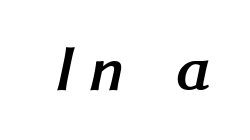
The image shows 65 px semibold sans-serif type; set unusually wide letter spacing (+0.26 em), not underlined; medium stroke contrast and a medium x-height.
